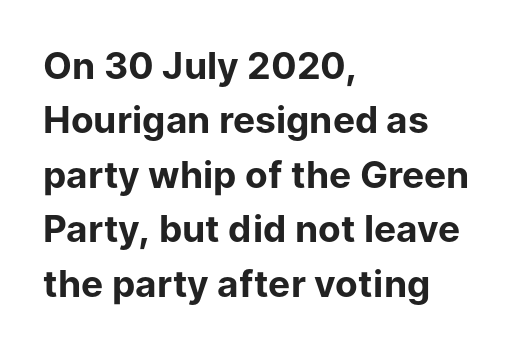
{"serif": "no", "italic": "no", "bold": "yes", "weight": "bold", "width": "normal", "stroke_contrast": "low", "x_height": "medium", "monospaced": "no", "underline": "no", "align": "left", "line_spacing": "normal", "line_spacing_ratio": 1.47, "letter_spacing": "normal", "letter_spacing_em": 0.0, "glyph_px": 37}
